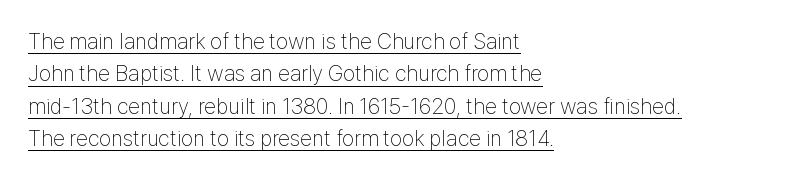
The image shows 22 px text type, upright; set left-aligned, normal line spacing (1.47x), normal letter spacing, underlined.
